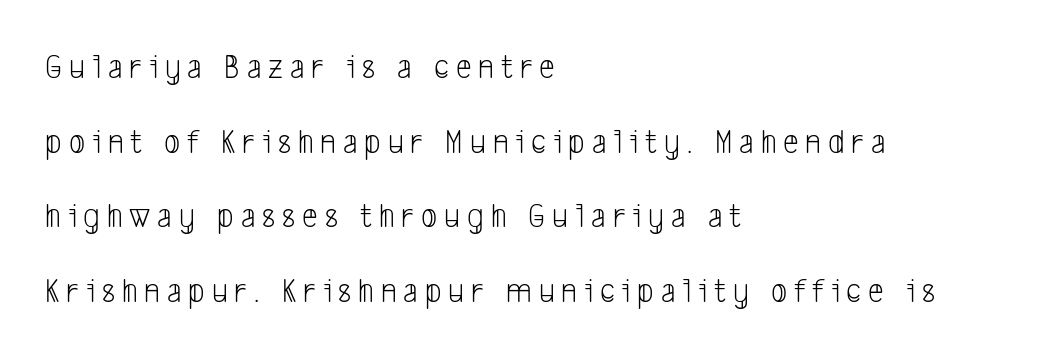
{"serif": "no", "bold": "no", "weight": "light", "width": "condensed", "stroke_contrast": "low", "x_height": "medium", "monospaced": "no", "underline": "no", "align": "left", "line_spacing": "loose", "line_spacing_ratio": 2.13, "letter_spacing": "wide", "letter_spacing_em": 0.2, "glyph_px": 35}
